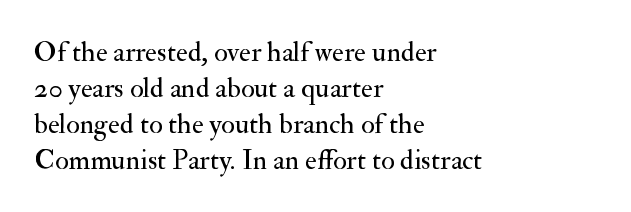
Rendered with straight, roman letterforms. Compared with a centered layout, this one pins lines to the left instead. Proportional: the letters do not fall into vertical columns. Classification — serif.
